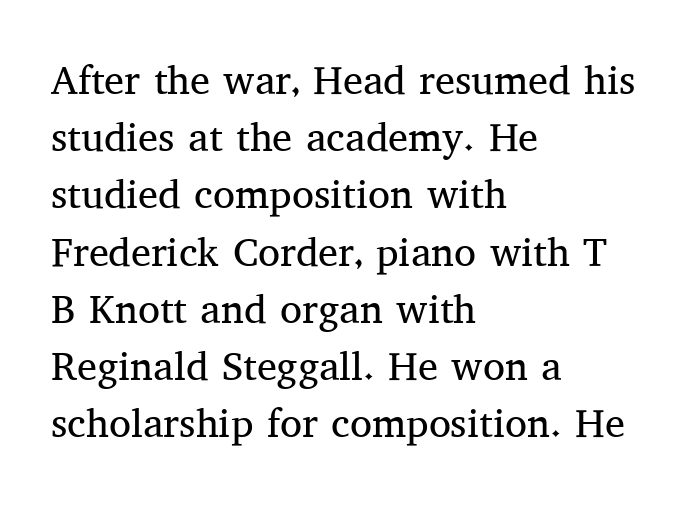
Q: Is the text bold? A: No.
Q: Is the text italic (slanted)? A: No, it is upright.
Q: Is the typeface a serif or a sans-serif typeface? A: Serif.
Q: Is the text underlined? A: No.
Q: How is the paragraph aligned? A: Left-aligned.
Q: Is the spacing between letters normal or unusually wide? A: Normal.
Q: Is the spacing between lines tight, normal or loose? A: Normal.
Q: Width (condensed, normal, or wide)? A: Normal.
Q: Stroke contrast? A: Medium.
Q: x-height? A: Medium.
Q: Monospaced? A: No.
